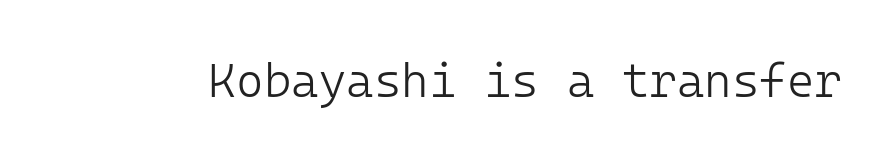
No italicization has been applied; the sample stays upright. Letterform terminals end flat and unadorned throughout the passage. Letters rest on an invisible, unmarked baseline. This sample uses plain, unmodified letter spacing. The letters march in equal steps, a hallmark of fixed-pitch type.
